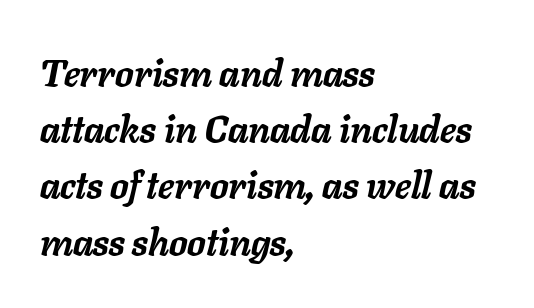
An italicized treatment has been applied to the whole sample. This rendering features lettering with no underline. A normal amount of white space separates one row of letters from the next. The rag falls on the right side of this text block.
